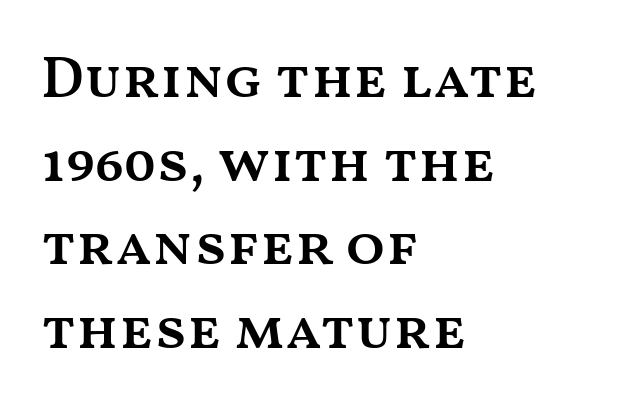
Q: Is the text bold? A: Semi-bold.
Q: Is the text italic (slanted)? A: No, it is upright.
Q: Is the text underlined? A: No.
Q: How is the paragraph aligned? A: Left-aligned.
Q: Is the spacing between letters normal or unusually wide? A: Normal.
Q: Is the spacing between lines tight, normal or loose? A: Normal.
Q: Width (condensed, normal, or wide)? A: Wide.
Q: Stroke contrast? A: Medium.
Q: x-height? A: Medium.
Q: Monospaced? A: No.
